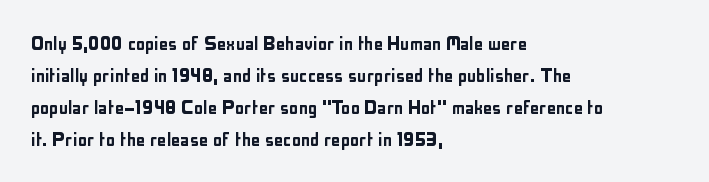
{"italic": "no", "underline": "no", "align": "left", "line_spacing": "normal", "line_spacing_ratio": 1.39, "letter_spacing": "normal", "letter_spacing_em": 0.0, "glyph_px": 23}
